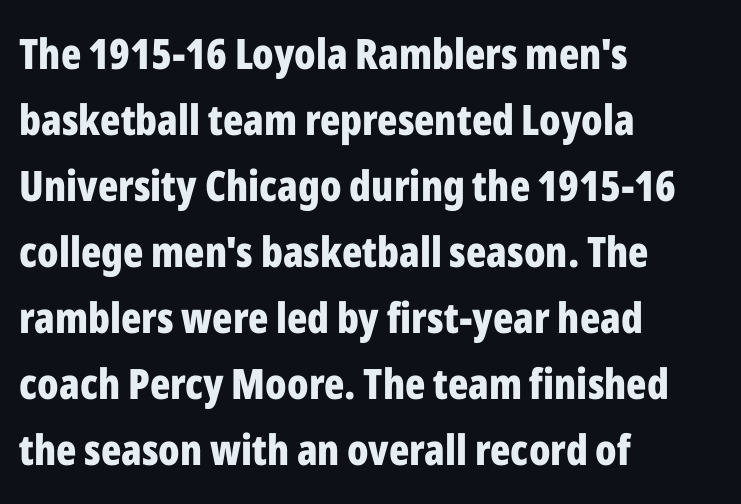
The image shows 42 px bold, condensed sans-serif type, upright; set left-aligned, normal line spacing (1.57x), normal letter spacing, not underlined; low stroke contrast and a medium x-height.
